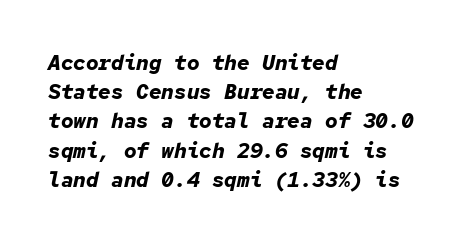
Q: Is the text bold? A: Yes.
Q: Is the text italic (slanted)? A: Yes, it leans right by about 12 degrees.
Q: Is the text underlined? A: No.
Q: How is the paragraph aligned? A: Left-aligned.
Q: Is the spacing between letters normal or unusually wide? A: Normal.
Q: Is the spacing between lines tight, normal or loose? A: Normal.
